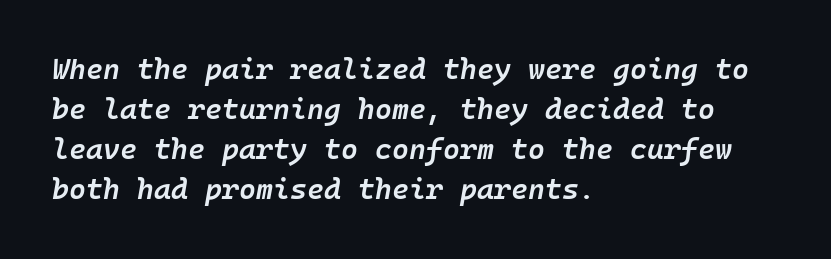
The image shows 29 px semibold type, italic (leaning right); set left-aligned, normal line spacing (1.38x), normal letter spacing, not underlined; low stroke contrast and a medium x-height.
